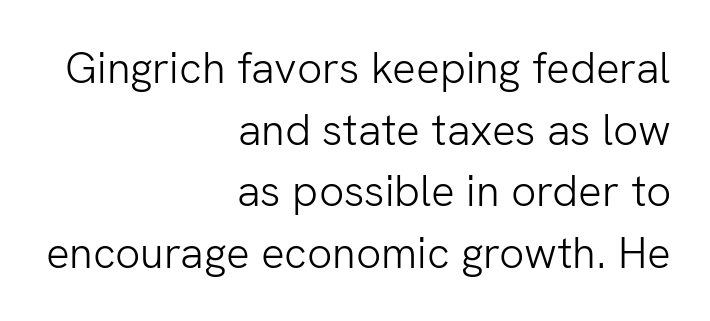
Q: Is the text bold? A: No.
Q: Is the text italic (slanted)? A: No, it is upright.
Q: Is the typeface a serif or a sans-serif typeface? A: Sans-serif.
Q: Is the text underlined? A: No.
Q: How is the paragraph aligned? A: Right-aligned.
Q: Is the spacing between letters normal or unusually wide? A: Normal.
Q: Is the spacing between lines tight, normal or loose? A: Normal.
Q: Width (condensed, normal, or wide)? A: Normal.
Q: Stroke contrast? A: Low.
Q: x-height? A: Medium.
Q: Monospaced? A: No.
